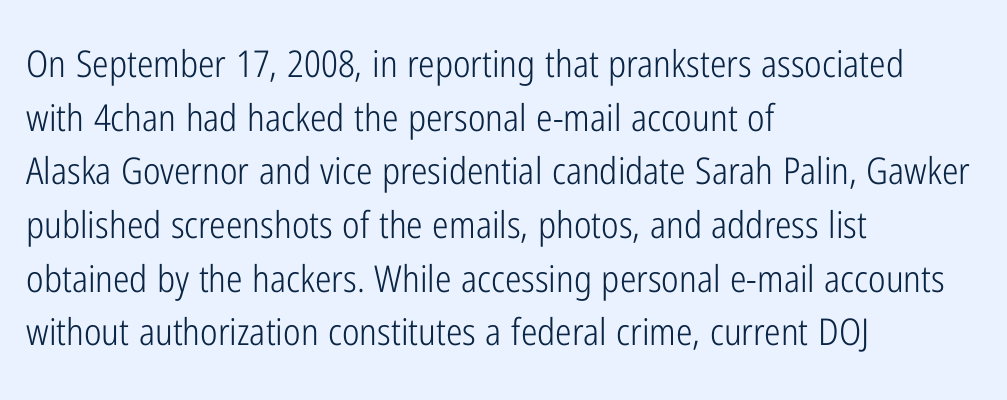
Default kerning and tracking; the words read as compact shapes. Quick note: not italic, upright. Typographically, this falls in the sans-serif category. Short and long lines alike share a common starting point at left. A light-to-regular cut is what we see here.
